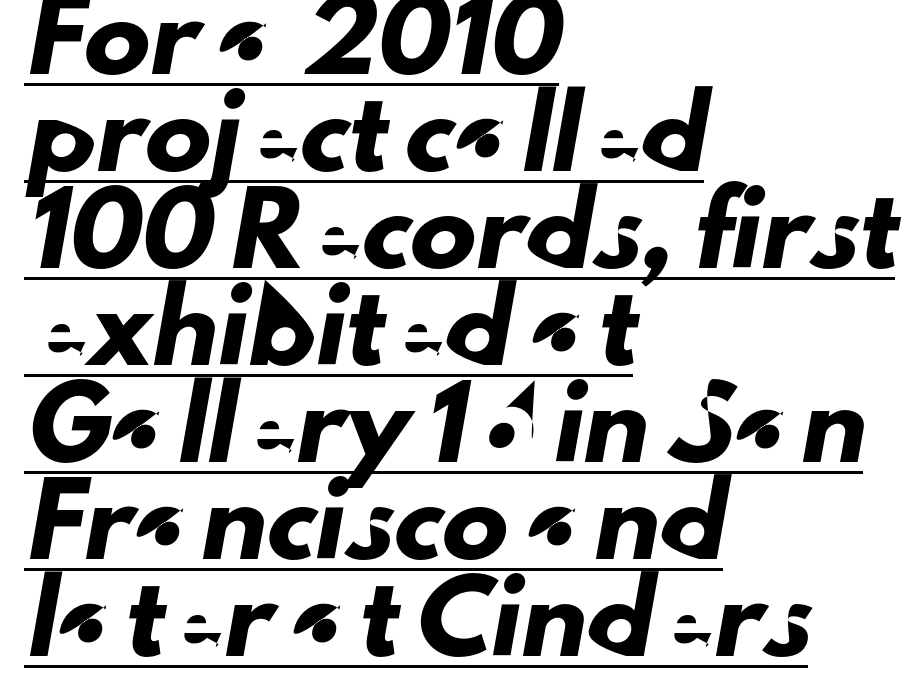
The image shows 66 px sans-serif type; set left-aligned, normal line spacing (1.47x), normal letter spacing, underlined; low stroke contrast and a small x-height.
